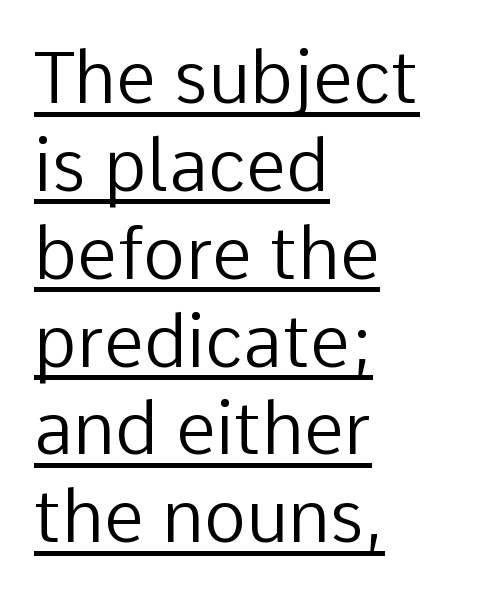
{"serif": "no", "italic": "no", "bold": "no", "weight": "regular", "width": "normal", "stroke_contrast": "low", "x_height": "medium", "monospaced": "no", "underline": "yes", "align": "left", "line_spacing_ratio": 1.22, "letter_spacing": "normal", "letter_spacing_em": 0.0, "glyph_px": 72}
